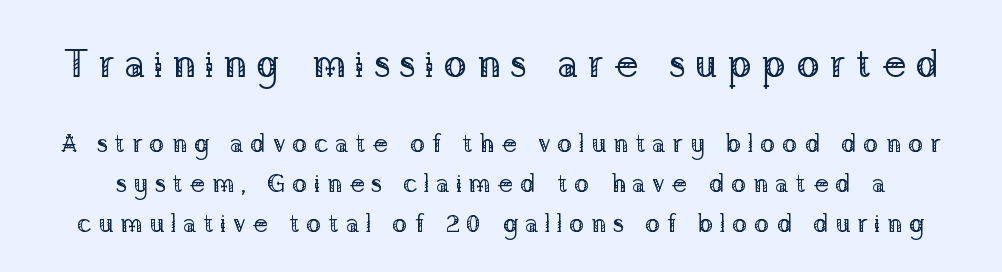
The image shows 39 px regular-weight serif type, upright; set normal line spacing (1.54x), unusually wide letter spacing (+0.24 em), not underlined; the first (top) block is 1.5x larger; low stroke contrast and a medium x-height.
